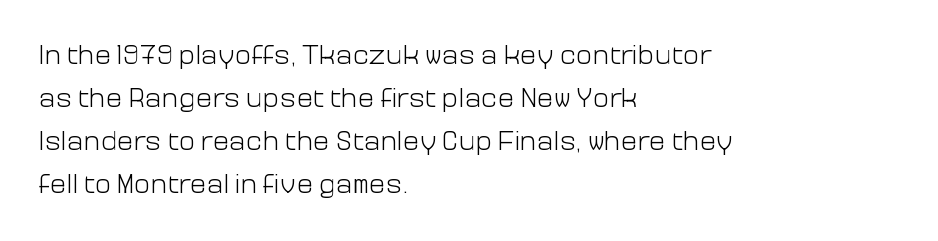
Q: Is the text bold? A: No.
Q: Is the text italic (slanted)? A: No, it is upright.
Q: Is the typeface a serif or a sans-serif typeface? A: Sans-serif.
Q: Is the text underlined? A: No.
Q: How is the paragraph aligned? A: Left-aligned.
Q: Is the spacing between letters normal or unusually wide? A: Normal.
Q: Is the spacing between lines tight, normal or loose? A: Normal.
Q: Width (condensed, normal, or wide)? A: Normal.
Q: Stroke contrast? A: Low.
Q: x-height? A: Medium.
Q: Monospaced? A: No.
